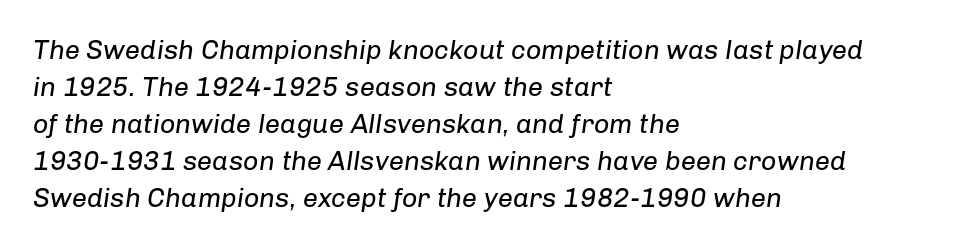
{"italic": "yes", "lean": "right", "slant_degrees": 8, "bold": "no", "underline": "no", "align": "left", "line_spacing": "normal", "line_spacing_ratio": 1.37, "letter_spacing": "normal", "letter_spacing_em": 0.0, "glyph_px": 27}
